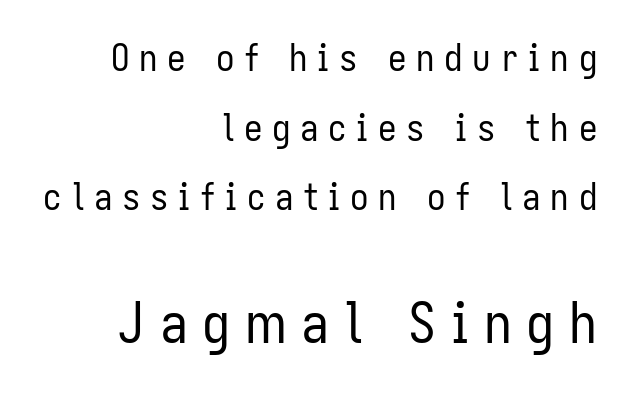
Layout note: lines flush right. A clean baseline with only descenders dipping below it. You can tell from the bare stems that sans-serif type was used. Notice how the stems are strictly vertical — no italics here. Inter-character spacing is expanded well beyond the font's built-in metrics. Reading top to bottom, the characters get bigger at the block break.
